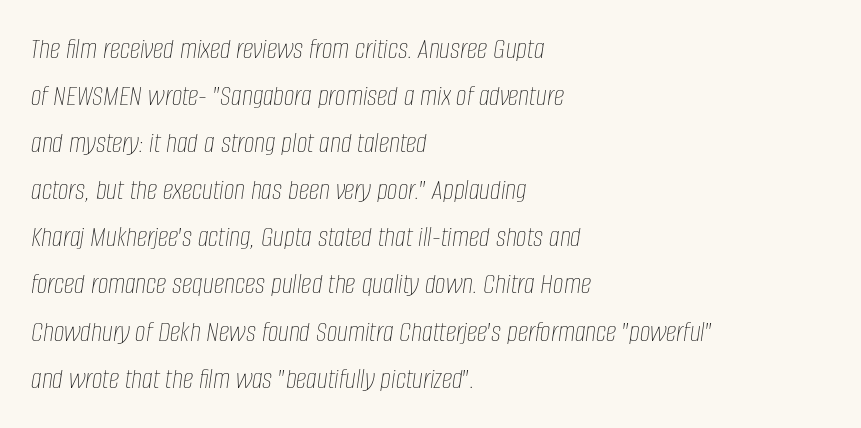
{"italic": "yes", "lean": "right", "slant_degrees": 8, "bold": "no", "weight": "thin", "width": "condensed", "stroke_contrast": "low", "x_height": "large", "monospaced": "no", "underline": "no", "align": "left", "line_spacing": "normal", "line_spacing_ratio": 1.57, "letter_spacing": "normal", "letter_spacing_em": 0.0, "glyph_px": 30}
